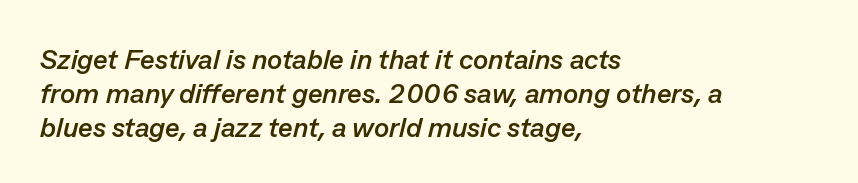
Q: Is the text bold? A: Yes.
Q: Is the text italic (slanted)? A: Yes, it leans right by about 13 degrees.
Q: Is the text underlined? A: No.
Q: How is the paragraph aligned? A: Left-aligned.
Q: Is the spacing between letters normal or unusually wide? A: Normal.
Q: Width (condensed, normal, or wide)? A: Normal.
Q: Stroke contrast? A: Low.
Q: x-height? A: Medium.
Q: Monospaced? A: No.
